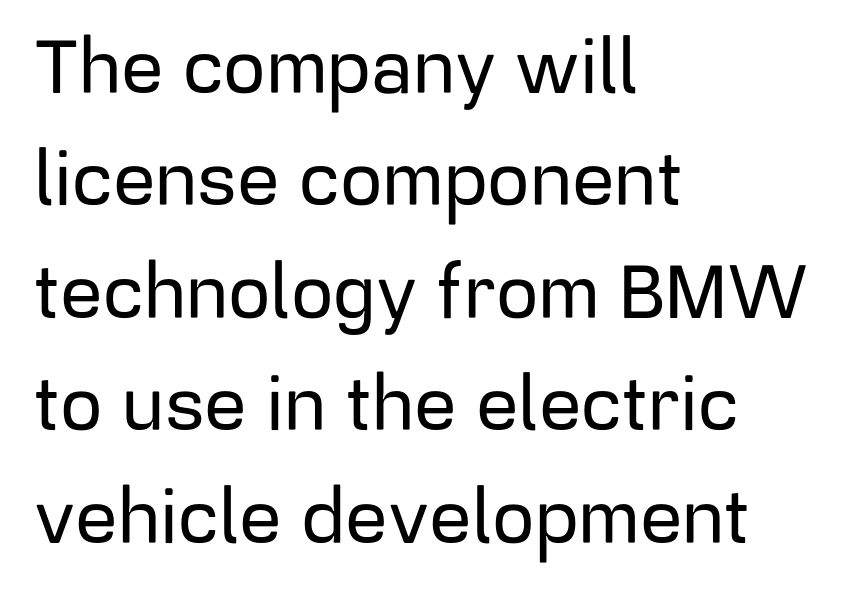
Spacing between characters is what you'd get straight out of the box. Descenders are the only things crossing below the line. The paragraph shown leans on its left margin. Characters remain perfectly vertical along every line. Line spacing here is normal.
